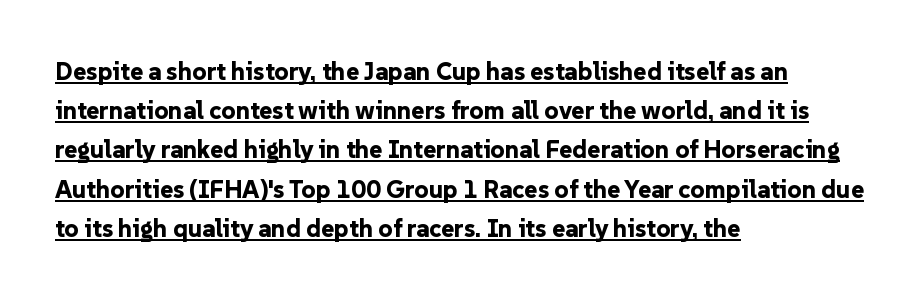
{"italic": "no", "bold": "yes", "underline": "yes", "align": "left", "line_spacing": "normal", "line_spacing_ratio": 1.57, "letter_spacing": "normal", "letter_spacing_em": 0.0, "glyph_px": 25}
